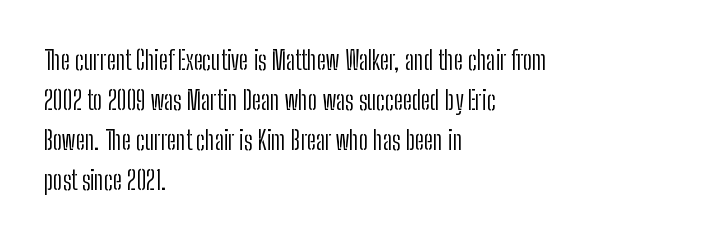
Descender tails drop into unmarked territory. Stroke mass is kept to a normal reading level or below. Default kerning and tracking; the words read as compact shapes. Teacher's note: observe the even left margin — that is flush-left alignment.
